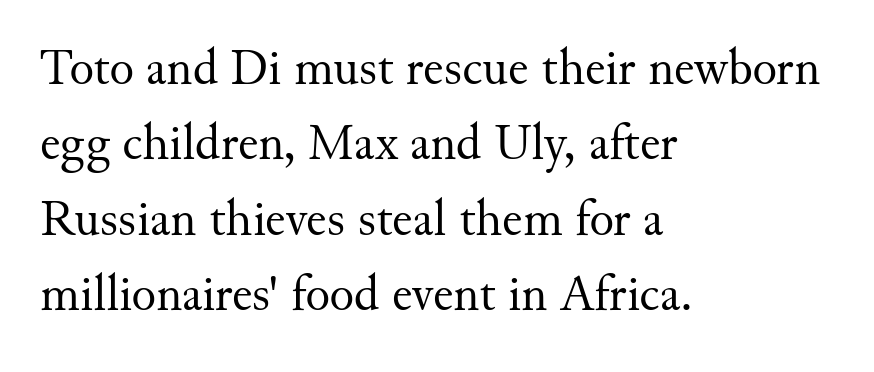
Q: Is the text bold? A: No.
Q: Is the text italic (slanted)? A: No, it is upright.
Q: Is the typeface a serif or a sans-serif typeface? A: Serif.
Q: Is the text underlined? A: No.
Q: How is the paragraph aligned? A: Left-aligned.
Q: Is the spacing between letters normal or unusually wide? A: Normal.
Q: Is the spacing between lines tight, normal or loose? A: Normal.
Q: Width (condensed, normal, or wide)? A: Normal.
Q: Stroke contrast? A: Medium.
Q: x-height? A: Small.
Q: Monospaced? A: No.
